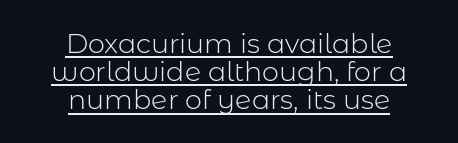
The image shows 27 px text type, upright; set centered, tight line spacing (1.04x), normal letter spacing, underlined.
